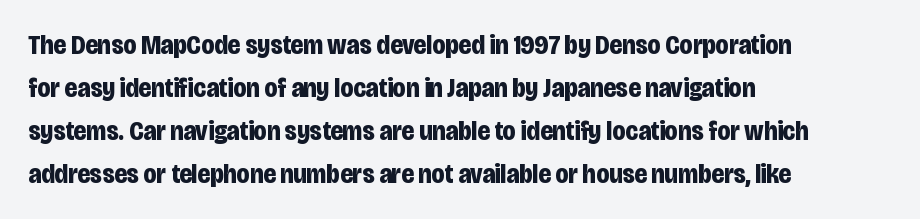
Typesetter's note: full bold, strokes at maximum text heaviness. Quick note: interline space is typical. Compared with a centered layout, this one pins lines to the left instead. Tall strokes in this sample are plumb rather than angled. The tracking reads as untouched default to a designer's eye. Has an underline been added? It has not.
